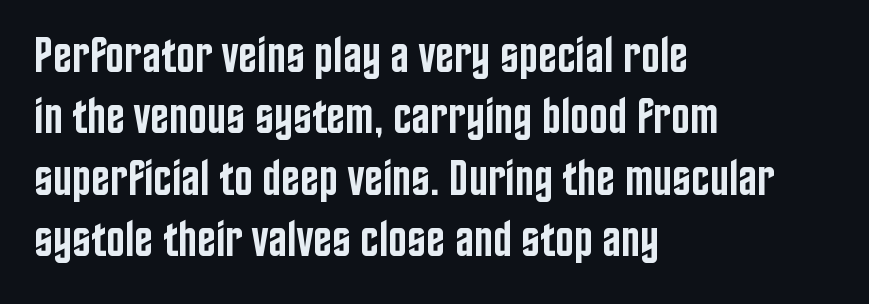
The image shows 50 px semibold, condensed sans-serif type, upright; set left-aligned, line spacing 1.23x, normal letter spacing, not underlined; low stroke contrast and a large x-height.
